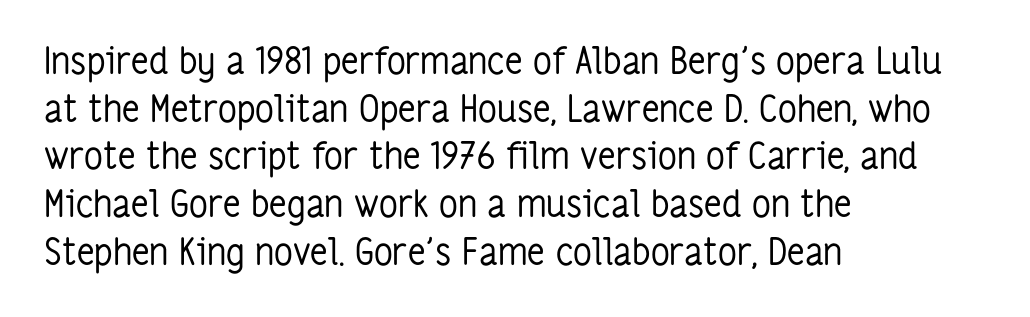
The image shows 37 px regular-weight, condensed sans-serif type, upright; set left-aligned, normal line spacing (1.29x), normal letter spacing, not underlined; low stroke contrast and a medium x-height.
